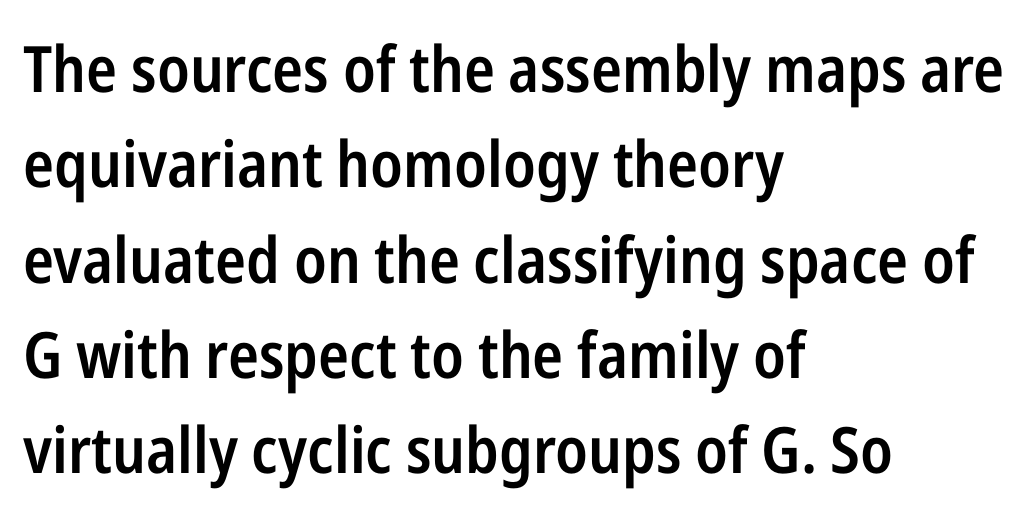
{"serif": "no", "italic": "no", "bold": "semi", "weight": "semibold", "width": "condensed", "stroke_contrast": "low", "x_height": "medium", "monospaced": "no", "underline": "no", "align": "left", "line_spacing": "normal", "line_spacing_ratio": 1.49, "letter_spacing": "normal", "letter_spacing_em": 0.0, "glyph_px": 64}
